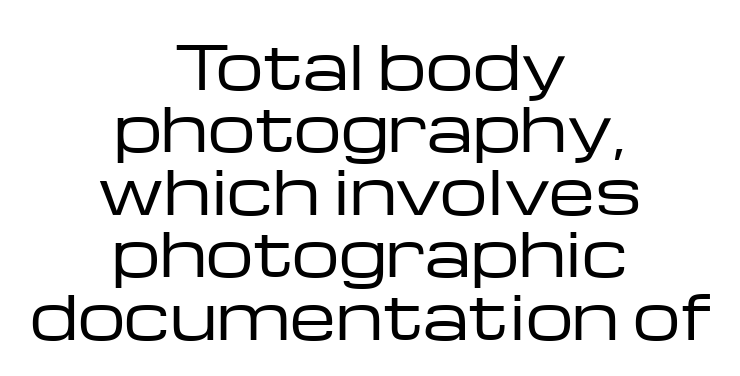
The image shows 60 px regular-weight, wide sans-serif type, upright; set centered, tight line spacing (1.04x), normal letter spacing, not underlined; low stroke contrast and a medium x-height.
